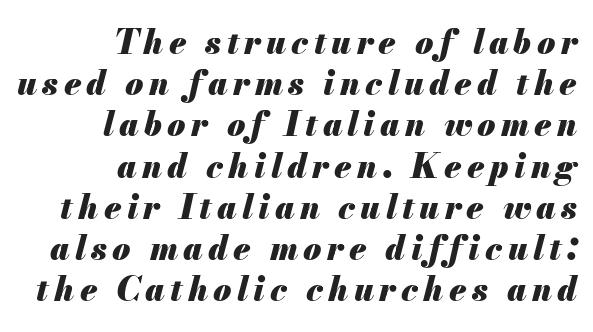
Q: Is the text bold? A: Yes.
Q: Is the text italic (slanted)? A: Yes, it leans right by about 13 degrees.
Q: Is the text underlined? A: No.
Q: How is the paragraph aligned? A: Right-aligned.
Q: Is the spacing between lines tight, normal or loose? A: Normal.
Q: Width (condensed, normal, or wide)? A: Normal.
Q: Stroke contrast? A: Medium.
Q: x-height? A: Small.
Q: Monospaced? A: No.
